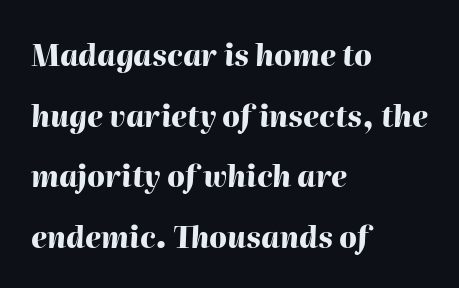
The image shows 29 px heavy type, italic (leaning right); set left-aligned, loose line spacing (2.09x), normal letter spacing, not underlined; high stroke contrast and a medium x-height.
